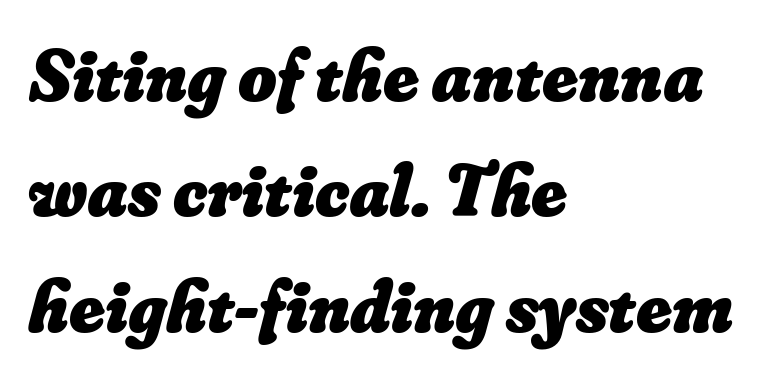
These lines sit exactly where default settings would place them. Note the varied advance widths — an 'i' is clearly narrower than an 'm'. Anything drawn beneath the words? Only blank space. The paragraph shown leans on its left margin. Chunky letters — that's bold for sure.
